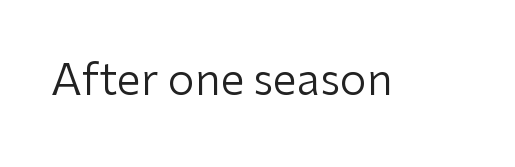
The image shows 43 px regular-weight sans-serif type, upright; set normal letter spacing, not underlined; low stroke contrast and a medium x-height.
